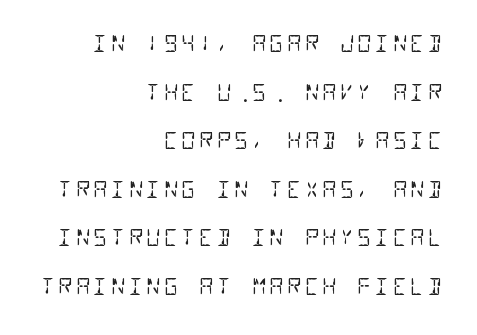
{"bold": "no", "underline": "no", "align": "right", "line_spacing": "loose", "line_spacing_ratio": 2.21, "glyph_px": 22}
